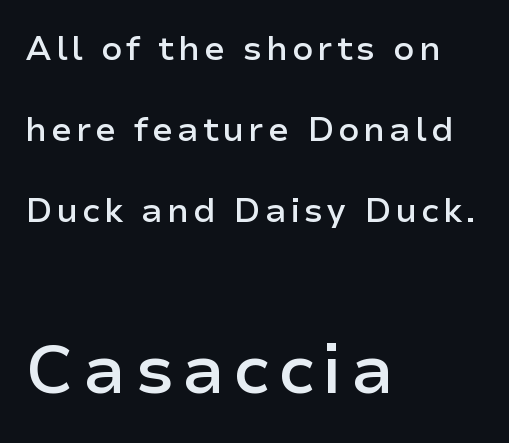
{"serif": "no", "italic": "no", "bold": "semi", "weight": "semibold", "width": "normal", "stroke_contrast": "low", "x_height": "medium", "monospaced": "no", "underline": "no", "align": "left", "line_spacing": "loose", "line_spacing_ratio": 2.38, "larger_block": "second", "size_ratio": 2.03, "glyph_px": 69}
